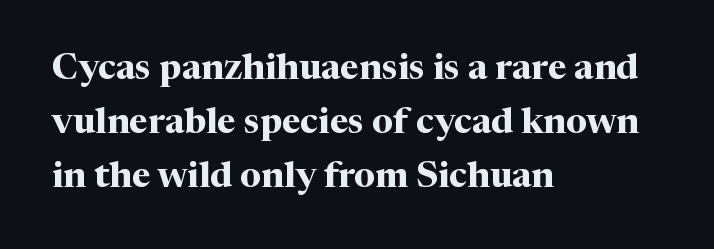
Q: Is the text bold? A: Yes.
Q: Is the text italic (slanted)? A: No, it is upright.
Q: Is the typeface a serif or a sans-serif typeface? A: Serif.
Q: Is the text underlined? A: No.
Q: How is the paragraph aligned? A: Left-aligned.
Q: Is the spacing between letters normal or unusually wide? A: Normal.
Q: Is the spacing between lines tight, normal or loose? A: Normal.
Q: Width (condensed, normal, or wide)? A: Normal.
Q: Stroke contrast? A: Medium.
Q: x-height? A: Medium.
Q: Monospaced? A: No.
